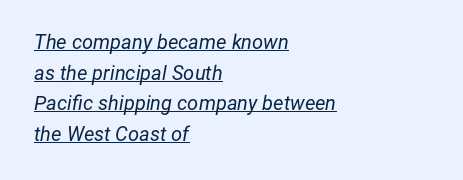
Caption: lettering with a line underneath. In terms of leading, this rendering sits right in the middle. Weight: not bold — regular or lighter. Does extra space separate the letters? No, they use regular spacing. The ragged edge is on the right, which tells us the setting is flush left.
